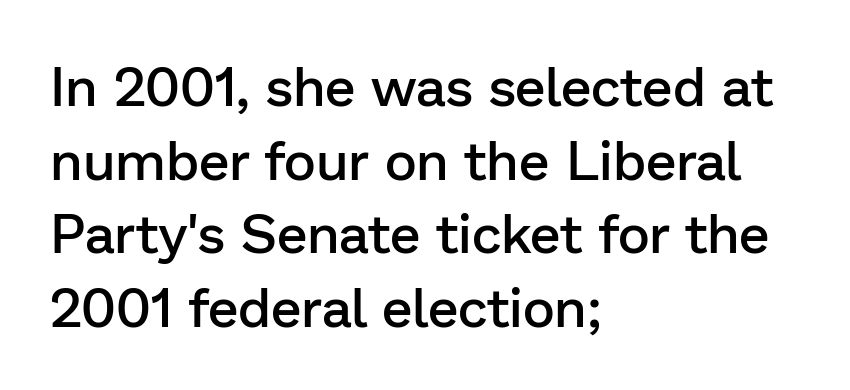
Regarding serifs, this sample does without them. Compared with typical paragraphs, the rows here are spaced about the same. Inter-character spacing is left at the font's built-in metrics. Where is the straight margin? On the left. Is this a fixed-width face? No — the glyphs have proportional, varying widths. Just letters on the line, the space beneath them empty.
